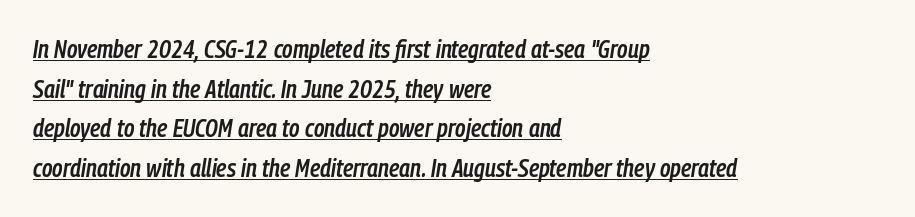
Underlining? Definitely there. One glance says typical: line gaps are just what's usual. Typographic density is moderately raised because the face is semibold. This sample is left-justified, so line endings fall wherever the words run out. Here the glyphs are tracked normally, forming tight word shapes. The glyphs look as if they've been sheared to an angle.
